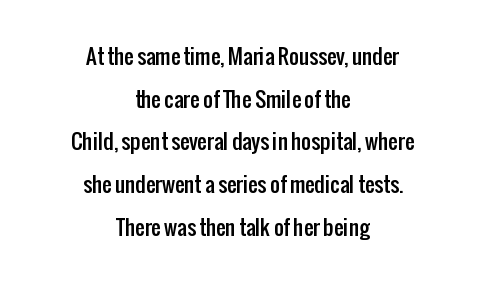
Q: Is the text italic (slanted)? A: No, it is upright.
Q: Is the text underlined? A: No.
Q: How is the paragraph aligned? A: Centered.
Q: Is the spacing between letters normal or unusually wide? A: Normal.
Q: Is the spacing between lines tight, normal or loose? A: Loose.
